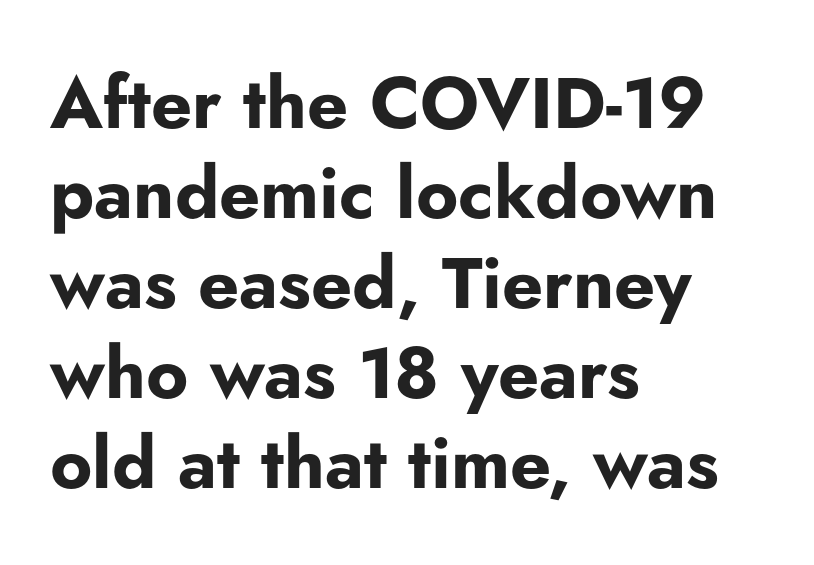
{"serif": "no", "italic": "no", "bold": "yes", "weight": "bold", "width": "normal", "stroke_contrast": "low", "x_height": "small", "monospaced": "no", "underline": "no", "align": "left", "line_spacing": "normal", "line_spacing_ratio": 1.25, "letter_spacing": "normal", "letter_spacing_em": 0.0, "glyph_px": 72}
